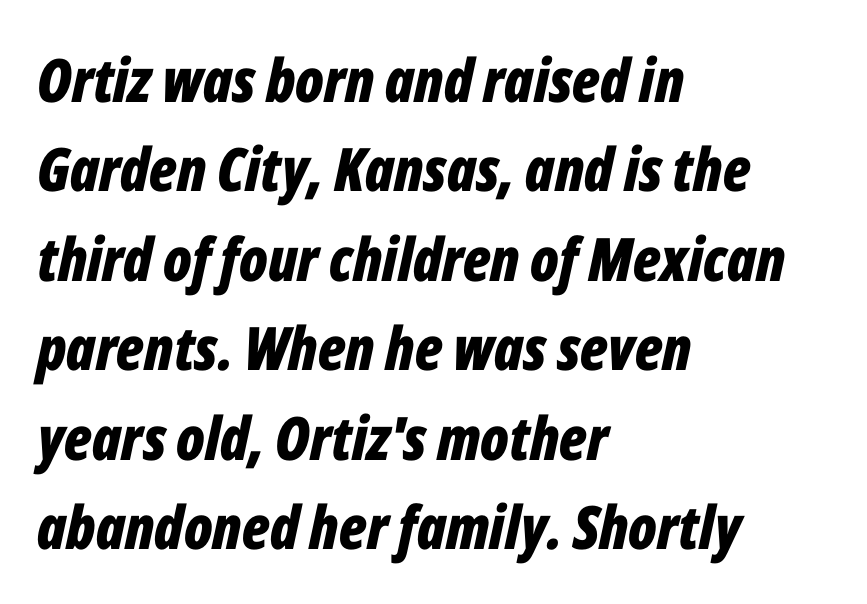
The whole block is typeset with a tilt. These lines carry a lot of weight — the face is fully bold. The passage shown has conventional tracking throughout. The passage shown is typed in a proportional face where columns would drift.
